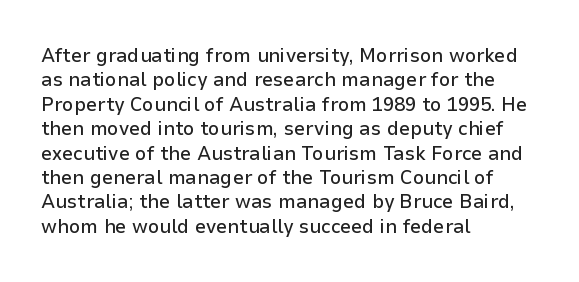
The image shows 20 px text type, upright; set left-aligned, line spacing 1.22x, normal letter spacing, not underlined.
